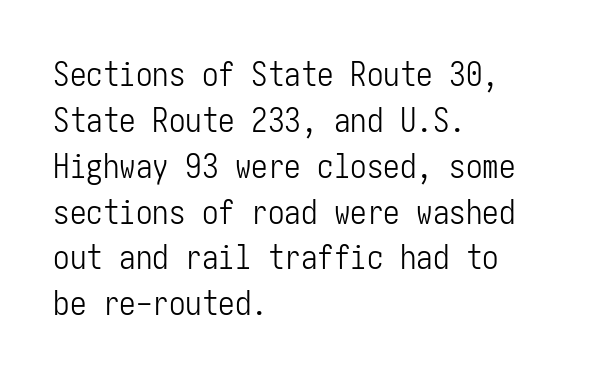
{"serif": "no", "italic": "no", "bold": "no", "weight": "light", "width": "condensed", "stroke_contrast": "low", "x_height": "medium", "underline": "no", "align": "left", "line_spacing": "normal", "line_spacing_ratio": 1.39, "letter_spacing": "normal", "letter_spacing_em": 0.0, "glyph_px": 33}
